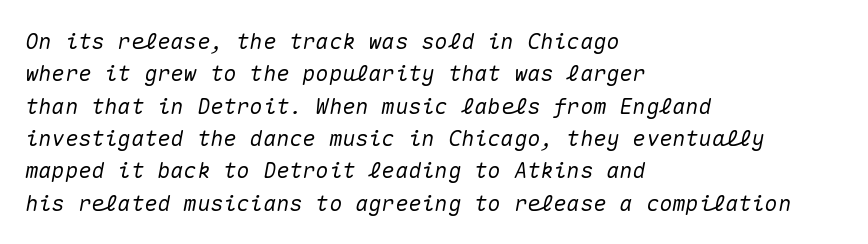
Rule under the text: the space is simply empty. The typesetter chose a ragged-right arrangement here. Honestly, the letter spacing is just normal — you wouldn't notice it. Slant detected: the letters are inclined. Quick note: interline space is typical.
